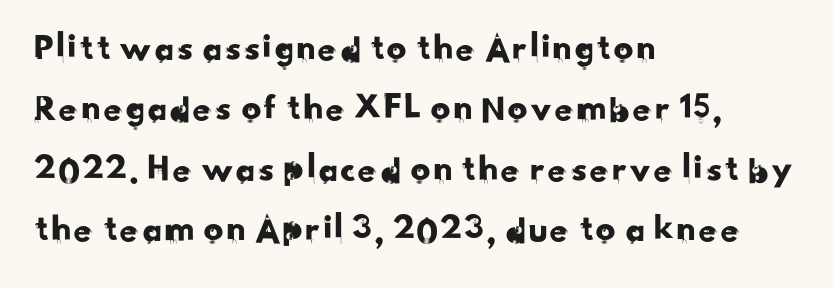
The passage shown is typeset with a sans-serif family. Honestly, the row spacing looks completely unremarkable. Reading down the block, your eye returns to a fixed left position each line. The area under the type is left untouched.
